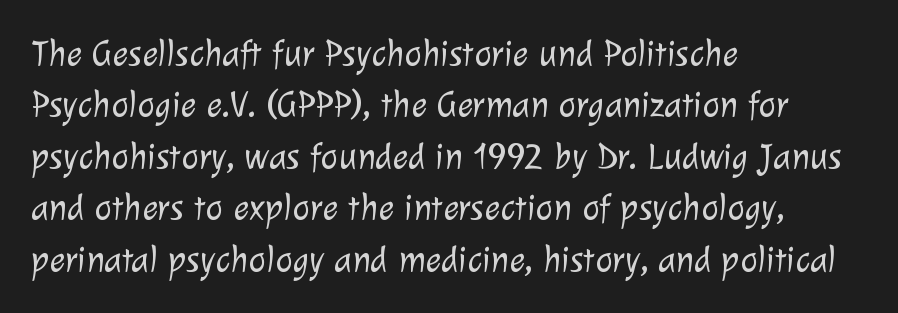
The image shows 37 px light sans-serif type; set left-aligned, normal line spacing (1.39x), normal letter spacing, not underlined; low stroke contrast and a medium x-height.
